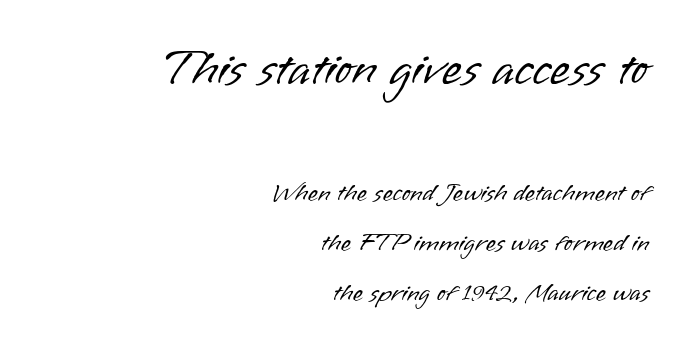
The image shows 52 px light sans-serif type; set right-aligned, loose line spacing (1.93x), normal letter spacing, not underlined; the first (top) block is 2.0x larger; low stroke contrast and a small x-height.
